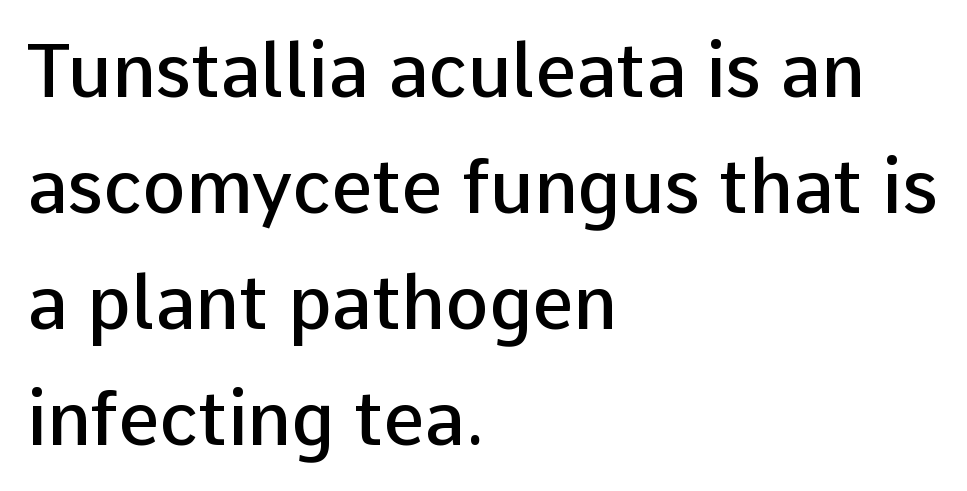
The image shows 73 px semibold sans-serif type, upright; set left-aligned, normal line spacing (1.59x), normal letter spacing, not underlined; low stroke contrast and a medium x-height.
